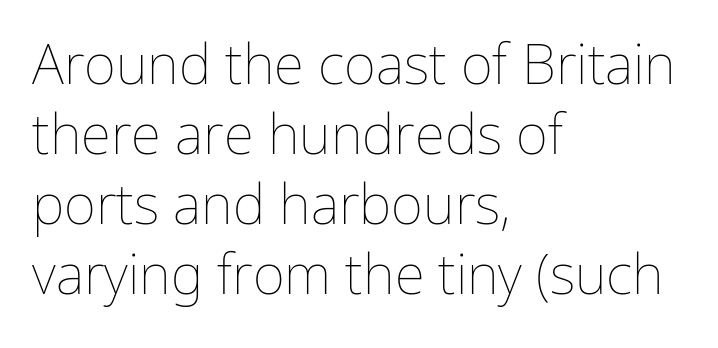
{"italic": "no", "bold": "no", "weight": "thin", "width": "normal", "stroke_contrast": "low", "x_height": "medium", "monospaced": "no", "underline": "no", "align": "left", "line_spacing": "normal", "line_spacing_ratio": 1.27, "letter_spacing": "normal", "letter_spacing_em": 0.0, "glyph_px": 55}
